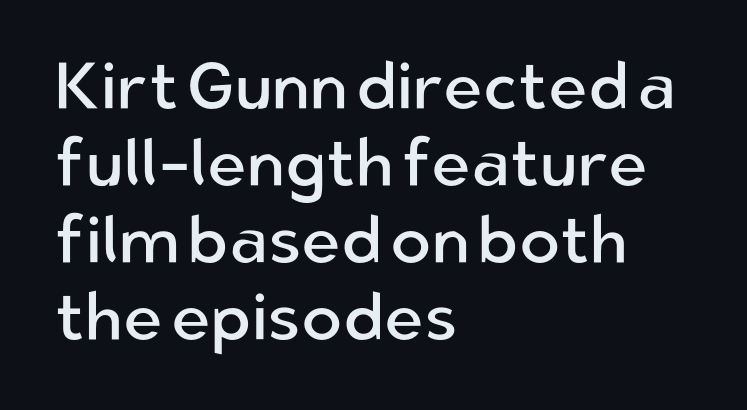
Q: Is the text bold? A: No.
Q: Is the text italic (slanted)? A: No, it is upright.
Q: Is the typeface a serif or a sans-serif typeface? A: Sans-serif.
Q: Is the text underlined? A: No.
Q: How is the paragraph aligned? A: Left-aligned.
Q: Is the spacing between letters normal or unusually wide? A: Normal.
Q: Is the spacing between lines tight, normal or loose? A: Tight.
Q: Width (condensed, normal, or wide)? A: Normal.
Q: Stroke contrast? A: Low.
Q: x-height? A: Medium.
Q: Monospaced? A: No.
